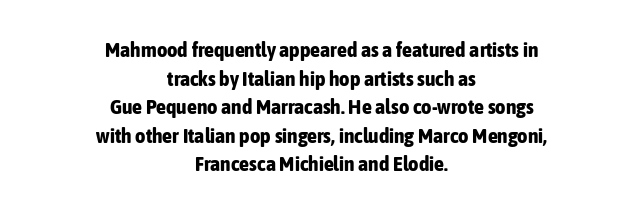
This sample uses plain, unmodified letter spacing. These lines are centered, leaving both edges ragged. Posture: upright roman. How heavy is the stroke? Heavy — this is a bold. Students, observe: this is what conventionally led text looks like. The space beneath each line is pristine and unruled.
